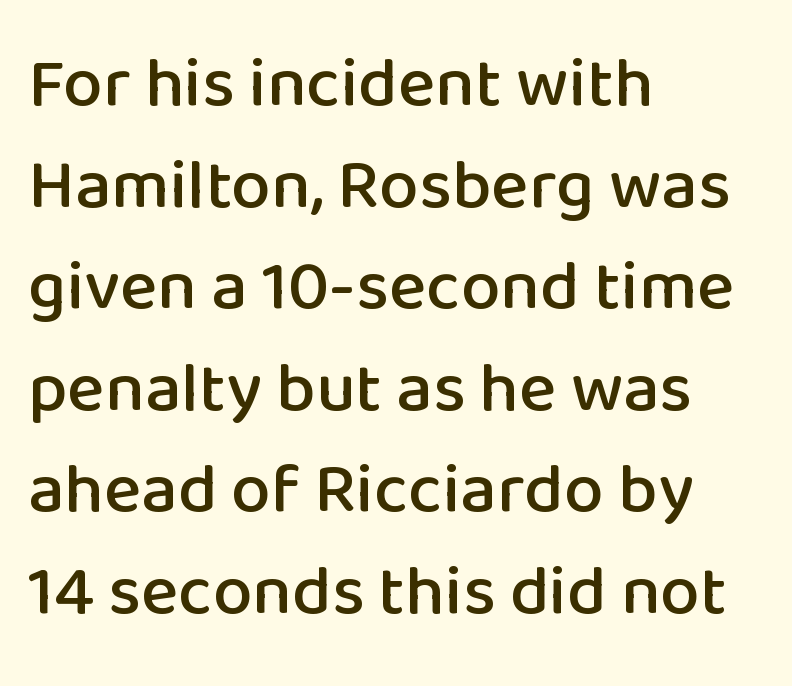
The image shows 71 px sans-serif type, upright; set left-aligned, normal line spacing (1.43x), normal letter spacing, not underlined; low stroke contrast and a medium x-height.
